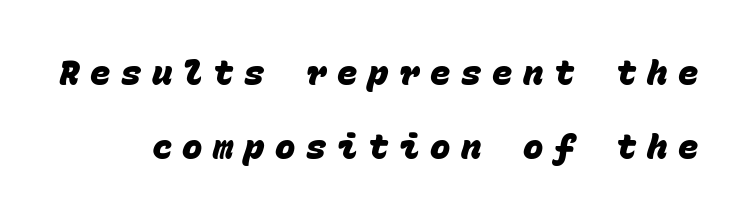
{"serif": "no", "bold": "yes", "weight": "heavy", "width": "normal", "stroke_contrast": "low", "x_height": "large", "monospaced": "yes", "underline": "no", "line_spacing": "loose", "line_spacing_ratio": 2.17, "letter_spacing": "wide", "letter_spacing_em": 0.31, "glyph_px": 34}
